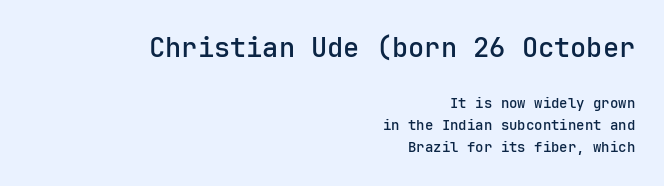
Short and long lines alike share a common ending point at right. Descenders are the only things crossing below the line. Look at the tracking — it's just the regular setting, nothing added. Scale decreases going downward across the two blocks. Vertical strokes here are truly vertical.
